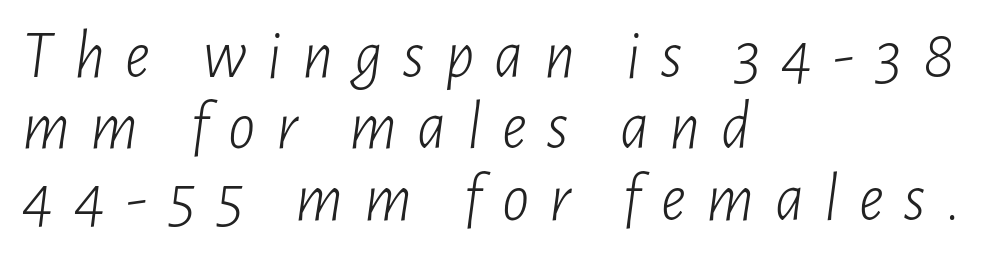
Q: Is the text bold? A: No.
Q: Is the text italic (slanted)? A: Yes, it leans right by about 7 degrees.
Q: Is the text underlined? A: No.
Q: How is the paragraph aligned? A: Left-aligned.
Q: Is the spacing between letters normal or unusually wide? A: Unusually wide.
Q: Is the spacing between lines tight, normal or loose? A: Tight.
Q: Width (condensed, normal, or wide)? A: Condensed.
Q: Stroke contrast? A: Low.
Q: x-height? A: Medium.
Q: Monospaced? A: No.
